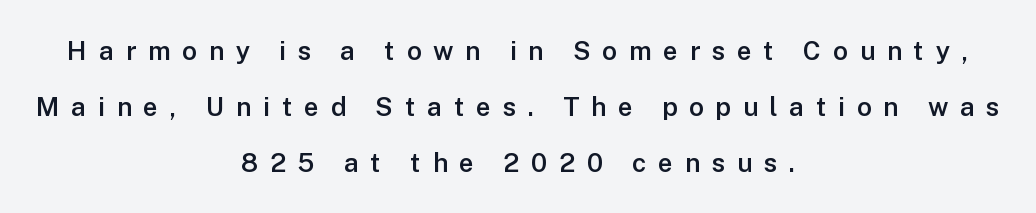
Q: Is the text bold? A: Semi-bold.
Q: Is the text italic (slanted)? A: No, it is upright.
Q: Is the text underlined? A: No.
Q: How is the paragraph aligned? A: Centered.
Q: Is the spacing between letters normal or unusually wide? A: Unusually wide.
Q: Is the spacing between lines tight, normal or loose? A: Loose.
